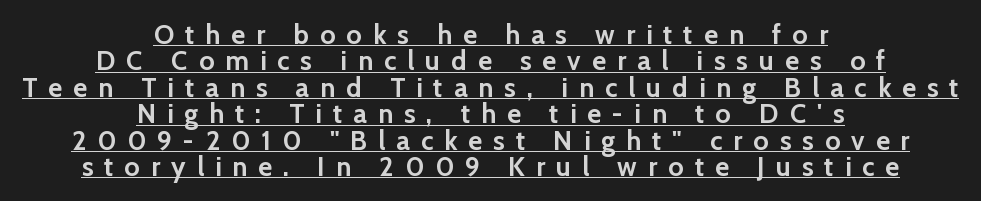
The image shows 27 px bold type, upright; set centered, tight line spacing (0.98x), unusually wide letter spacing (+0.41 em), underlined.
